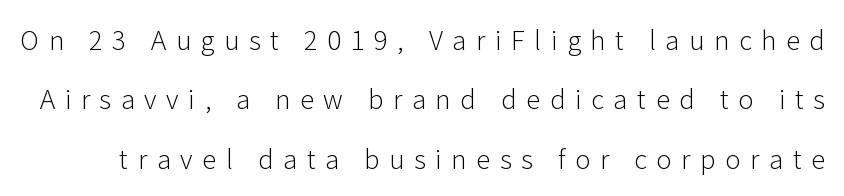
{"italic": "no", "bold": "no", "underline": "no", "line_spacing": "loose", "line_spacing_ratio": 2.28, "letter_spacing": "wide", "letter_spacing_em": 0.37, "glyph_px": 26}
